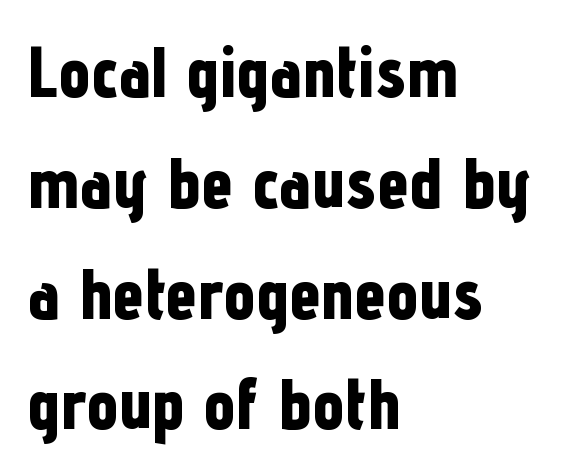
In terms of posture, this sample is upright. Notice how thick the strokes are: this is what a full bold looks like. Just letters on the line, the space beneath them empty. To sum up the face: it is a sans, with no serifs. Interline gaps are of average width in this sample. Do the characters align in a grid? No, the font is proportional.
